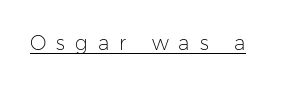
The image shows 20 px text type, upright; set unusually wide letter spacing (+0.5 em), underlined.
